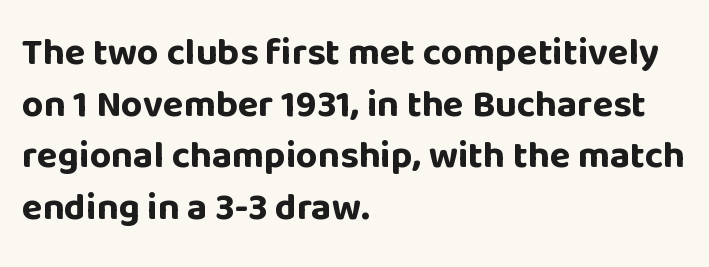
Q: Is the text bold? A: Yes.
Q: Is the text italic (slanted)? A: No, it is upright.
Q: Is the typeface a serif or a sans-serif typeface? A: Sans-serif.
Q: Is the text underlined? A: No.
Q: How is the paragraph aligned? A: Left-aligned.
Q: Is the spacing between letters normal or unusually wide? A: Normal.
Q: Is the spacing between lines tight, normal or loose? A: Normal.
Q: Width (condensed, normal, or wide)? A: Normal.
Q: Stroke contrast? A: Low.
Q: x-height? A: Large.
Q: Monospaced? A: No.
